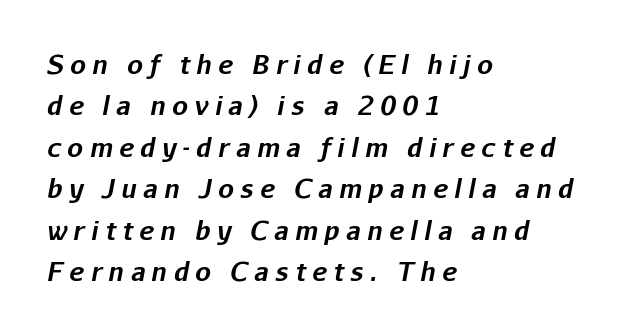
Q: Is the text bold? A: Yes.
Q: Is the text italic (slanted)? A: Yes, it leans right by about 11 degrees.
Q: Is the text underlined? A: No.
Q: How is the paragraph aligned? A: Left-aligned.
Q: Is the spacing between letters normal or unusually wide? A: Unusually wide.
Q: Is the spacing between lines tight, normal or loose? A: Normal.
